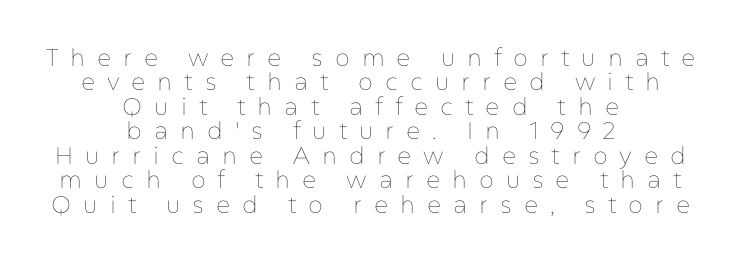
{"italic": "no", "bold": "no", "underline": "no", "align": "center", "line_spacing": "tight", "line_spacing_ratio": 1.02, "letter_spacing": "wide", "letter_spacing_em": 0.5, "glyph_px": 24}
